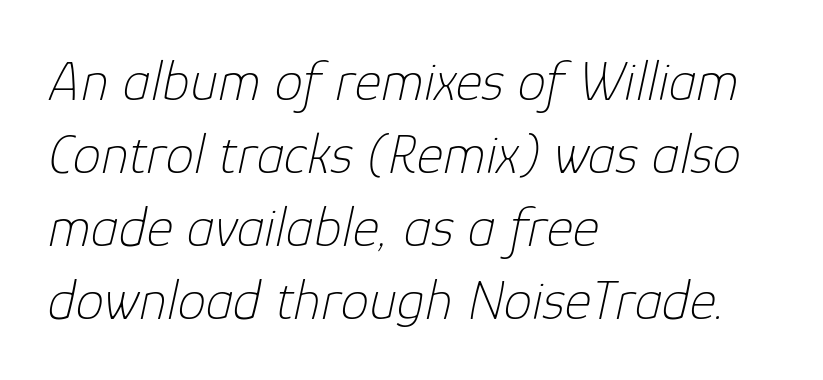
{"italic": "yes", "lean": "right", "slant_degrees": 12, "bold": "no", "weight": "thin", "width": "normal", "stroke_contrast": "low", "x_height": "medium", "monospaced": "no", "underline": "no", "align": "left", "line_spacing": "normal", "line_spacing_ratio": 1.28, "letter_spacing": "normal", "letter_spacing_em": 0.0, "glyph_px": 57}
